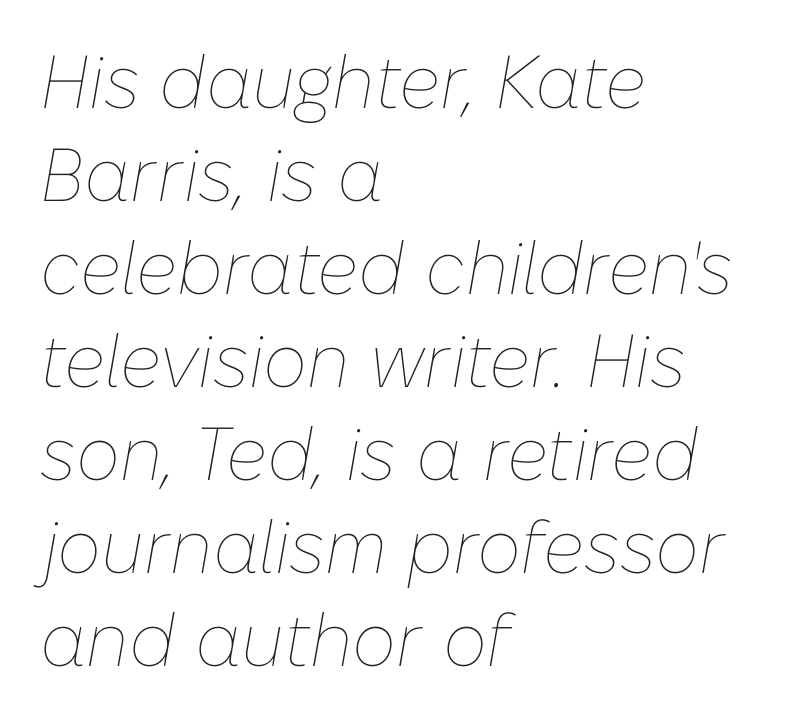
{"italic": "yes", "lean": "right", "slant_degrees": 10, "bold": "no", "weight": "thin", "width": "normal", "stroke_contrast": "low", "x_height": "medium", "monospaced": "no", "underline": "no", "align": "left", "line_spacing_ratio": 1.24, "letter_spacing": "normal", "letter_spacing_em": 0.0, "glyph_px": 75}
